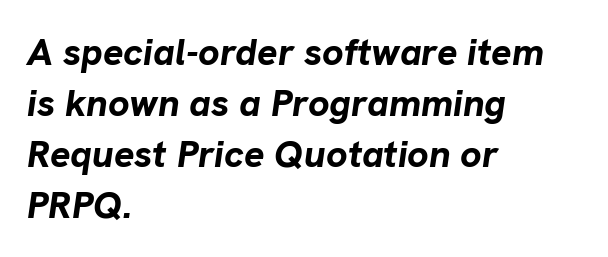
{"italic": "yes", "lean": "right", "slant_degrees": 8, "bold": "yes", "weight": "bold", "width": "normal", "stroke_contrast": "low", "x_height": "medium", "monospaced": "no", "underline": "no", "align": "left", "line_spacing": "normal", "line_spacing_ratio": 1.34, "letter_spacing": "normal", "letter_spacing_em": 0.0, "glyph_px": 38}
